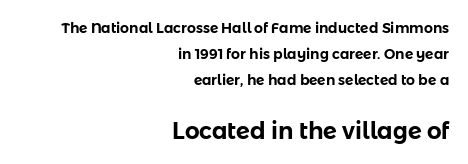
The image shows 23 px text type, upright; set right-aligned, line spacing 1.86x, normal letter spacing, not underlined; the second (bottom) block is 1.64x larger.
